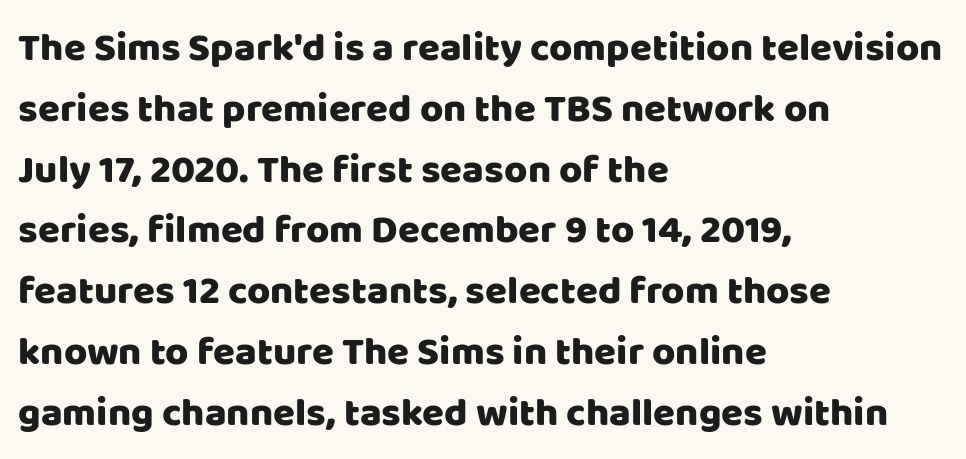
The image shows 40 px sans-serif type, upright; set left-aligned, normal line spacing (1.52x), normal letter spacing, not underlined; low stroke contrast and a large x-height.
